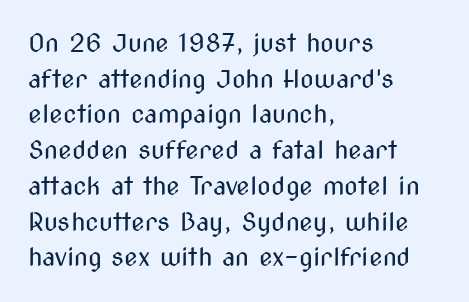
No word sits above an underline. These lines stack with their left ends in a neat column. The line-height multiplier appears to be the usual default. Ordinary non-slanted type is in use. Students, note that the glyphs here touch the page at normal intervals.
